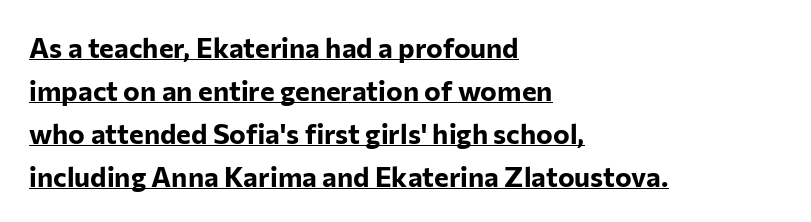
Q: Is the text bold? A: Yes.
Q: Is the text italic (slanted)? A: No, it is upright.
Q: Is the typeface a serif or a sans-serif typeface? A: Sans-serif.
Q: Is the text underlined? A: Yes.
Q: How is the paragraph aligned? A: Left-aligned.
Q: Is the spacing between letters normal or unusually wide? A: Normal.
Q: Is the spacing between lines tight, normal or loose? A: Normal.
Q: Width (condensed, normal, or wide)? A: Normal.
Q: Stroke contrast? A: Low.
Q: x-height? A: Medium.
Q: Monospaced? A: No.
